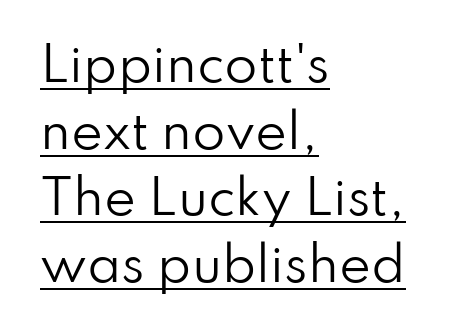
Q: Is the text bold? A: No.
Q: Is the text italic (slanted)? A: No, it is upright.
Q: Is the typeface a serif or a sans-serif typeface? A: Sans-serif.
Q: Is the text underlined? A: Yes.
Q: How is the paragraph aligned? A: Left-aligned.
Q: Is the spacing between letters normal or unusually wide? A: Normal.
Q: Is the spacing between lines tight, normal or loose? A: Normal.
Q: Width (condensed, normal, or wide)? A: Normal.
Q: Stroke contrast? A: Low.
Q: x-height? A: Small.
Q: Monospaced? A: No.
